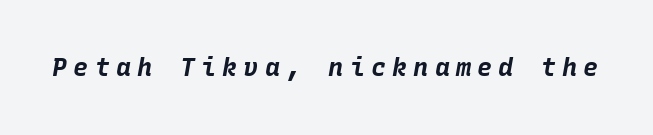
Q: Is the text bold? A: Yes.
Q: Is the text italic (slanted)? A: Yes, it leans right by about 10 degrees.
Q: Is the text underlined? A: No.
Q: Is the spacing between letters normal or unusually wide? A: Unusually wide.
